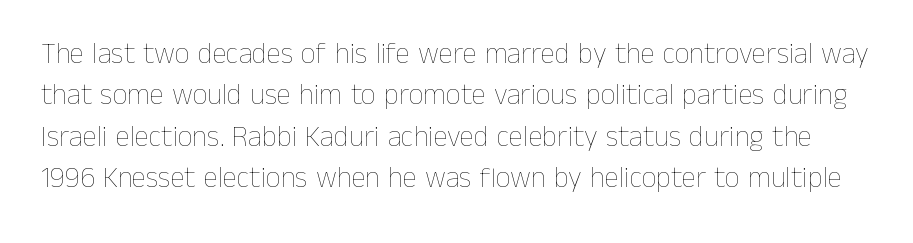
The image shows 29 px thin type, upright; set normal line spacing (1.43x), normal letter spacing, not underlined; low stroke contrast and a medium x-height.
